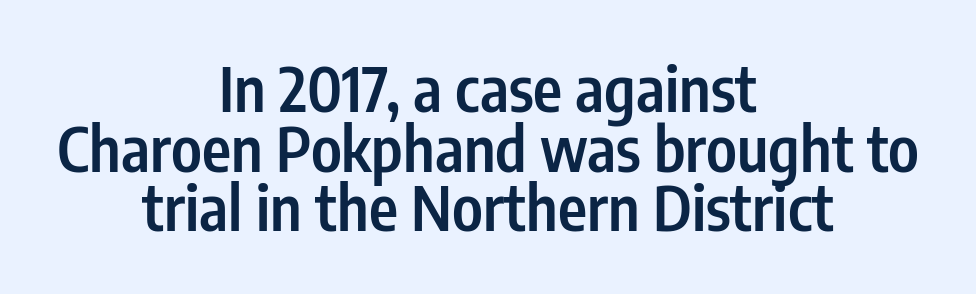
Q: Is the text bold? A: Semi-bold.
Q: Is the text italic (slanted)? A: No, it is upright.
Q: Is the typeface a serif or a sans-serif typeface? A: Sans-serif.
Q: Is the text underlined? A: No.
Q: How is the paragraph aligned? A: Centered.
Q: Is the spacing between letters normal or unusually wide? A: Normal.
Q: Is the spacing between lines tight, normal or loose? A: Tight.
Q: Width (condensed, normal, or wide)? A: Condensed.
Q: Stroke contrast? A: Low.
Q: x-height? A: Medium.
Q: Monospaced? A: No.
